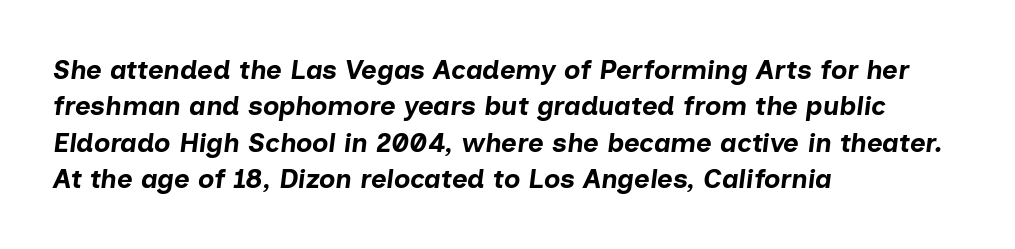
{"italic": "yes", "lean": "right", "slant_degrees": 7, "bold": "yes", "underline": "no", "align": "left", "line_spacing": "normal", "line_spacing_ratio": 1.35, "letter_spacing": "normal", "letter_spacing_em": 0.0, "glyph_px": 27}
